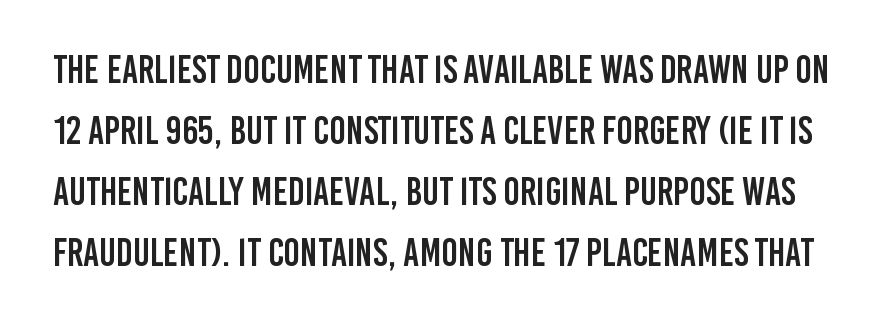
{"serif": "no", "italic": "no", "width": "condensed", "stroke_contrast": "low", "x_height": "large", "monospaced": "no", "underline": "no", "line_spacing": "normal", "line_spacing_ratio": 1.56, "letter_spacing": "normal", "letter_spacing_em": 0.0, "glyph_px": 39}
